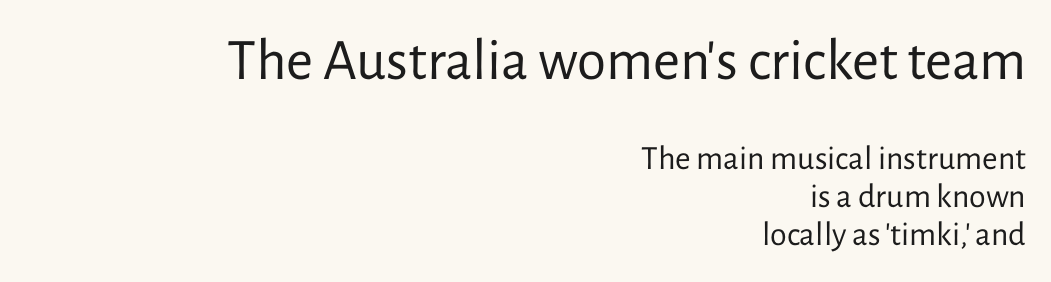
Q: Is the text bold? A: No.
Q: Is the text italic (slanted)? A: No, it is upright.
Q: Is the typeface a serif or a sans-serif typeface? A: Sans-serif.
Q: Is the text underlined? A: No.
Q: How is the paragraph aligned? A: Right-aligned.
Q: Is the spacing between letters normal or unusually wide? A: Normal.
Q: Is the spacing between lines tight, normal or loose? A: Tight.
Q: Which block of text is set in a larger size, the first (top) or the second (bottom)? A: The first (top) one.
Q: Width (condensed, normal, or wide)? A: Normal.
Q: Stroke contrast? A: Low.
Q: x-height? A: Medium.
Q: Monospaced? A: No.
